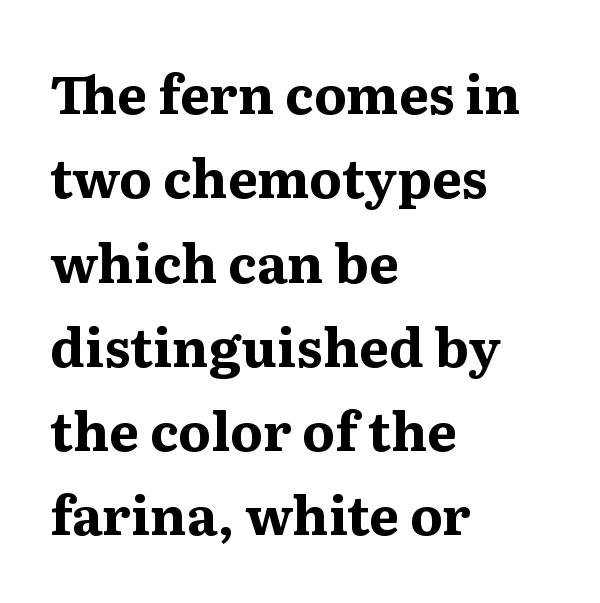
Q: Is the text bold? A: Yes.
Q: Is the text italic (slanted)? A: No, it is upright.
Q: Is the typeface a serif or a sans-serif typeface? A: Serif.
Q: Is the text underlined? A: No.
Q: How is the paragraph aligned? A: Left-aligned.
Q: Is the spacing between letters normal or unusually wide? A: Normal.
Q: Is the spacing between lines tight, normal or loose? A: Normal.
Q: Width (condensed, normal, or wide)? A: Normal.
Q: Stroke contrast? A: Medium.
Q: x-height? A: Medium.
Q: Monospaced? A: No.
